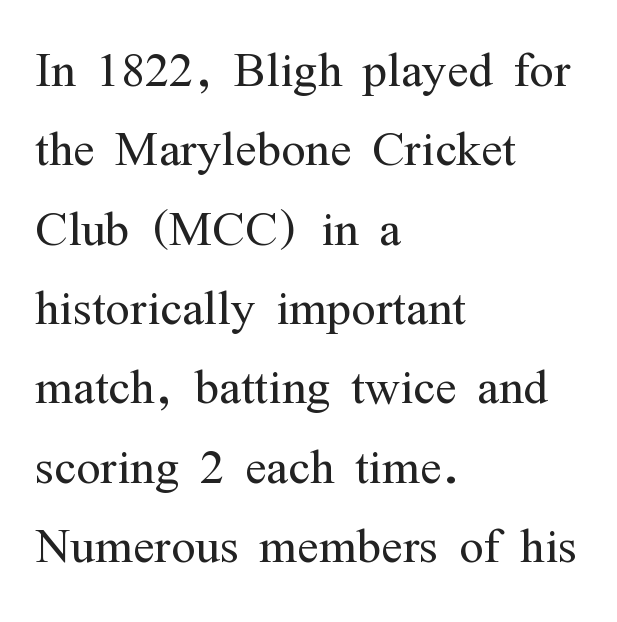
Summary of weight: not heavy and not bold. Rendered with straight, roman letterforms. In terms of letterspacing, this is plain default setting. A typesetter would call this proportional, since set widths differ per character. Honestly, there is no underline to notice here at all.
